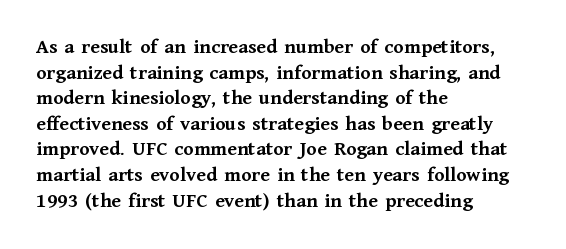
{"italic": "no", "bold": "yes", "underline": "no", "align": "left", "line_spacing_ratio": 1.22, "letter_spacing": "normal", "letter_spacing_em": 0.0, "glyph_px": 21}
